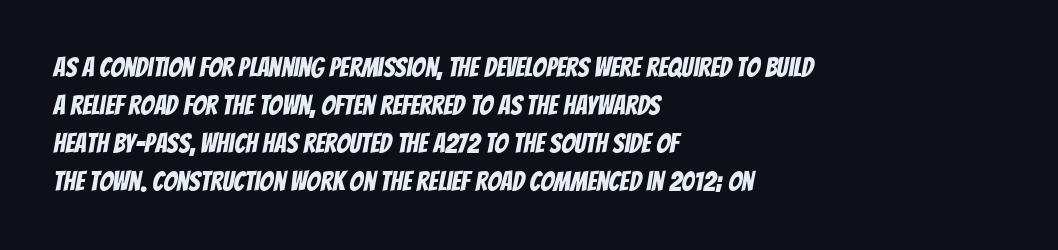
The image shows 27 px text type; set left-aligned, normal line spacing (1.41x), normal letter spacing, not underlined.
